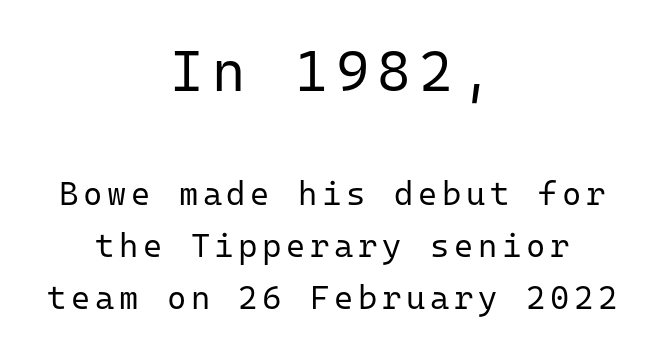
A clean baseline with only descenders dipping below it. Italic? Not at all — the glyphs are vertical. Think of a typewriter: that constant character pitch is what you see here. Grotesque or geometric, the face here clearly has no serifs. The line-height multiplier appears to be the usual default. Short and long lines alike share a common midpoint.
